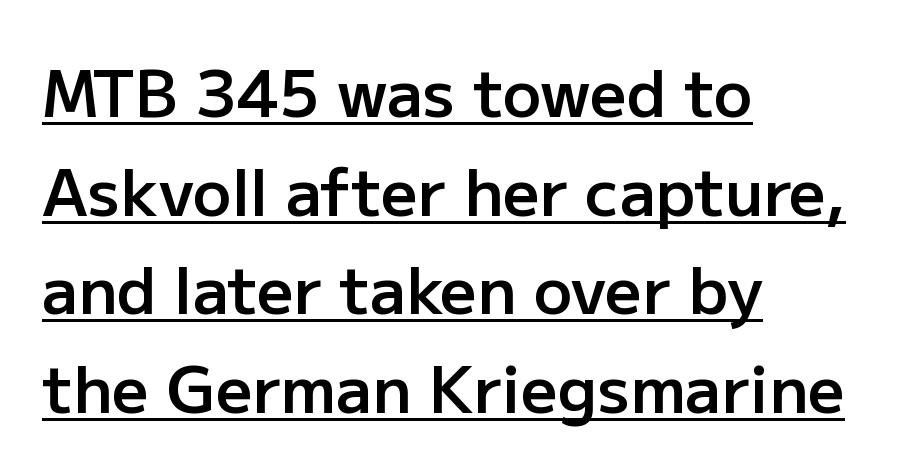
The image shows 64 px semibold sans-serif type, upright; set left-aligned, normal line spacing (1.54x), normal letter spacing, underlined; low stroke contrast and a medium x-height.
